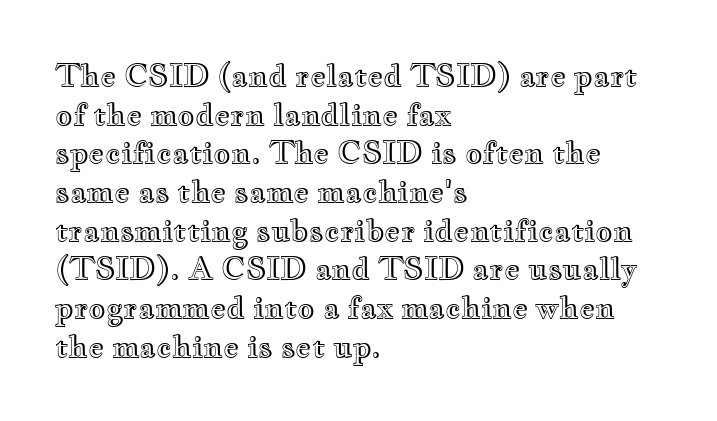
Varying glyph widths throughout — classic text-font behaviour. The letters stand upright; this is a roman face. The rendering uses a moderate line-height, typical for paragraphs. Decoration check: the copy has no underline.
